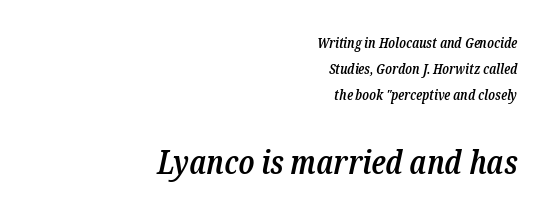
Q: Is the text bold? A: Semi-bold.
Q: Is the text italic (slanted)? A: Yes, it leans right by about 12 degrees.
Q: Is the typeface a serif or a sans-serif typeface? A: Serif.
Q: Is the text underlined? A: No.
Q: How is the paragraph aligned? A: Right-aligned.
Q: Is the spacing between letters normal or unusually wide? A: Normal.
Q: Which block of text is set in a larger size, the first (top) or the second (bottom)? A: The second (bottom) one.
Q: Width (condensed, normal, or wide)? A: Condensed.
Q: Stroke contrast? A: Low.
Q: x-height? A: Medium.
Q: Monospaced? A: No.
